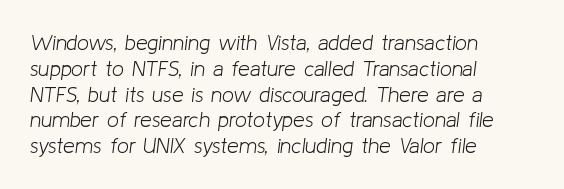
Unbolded letterforms with no extra heft. The specimen reads as italic at a glance. Lines of text with bare space underneath. Observe the ordinary spacing: letters are neighbours, not strangers. These lines stack with their left ends in a neat column.
